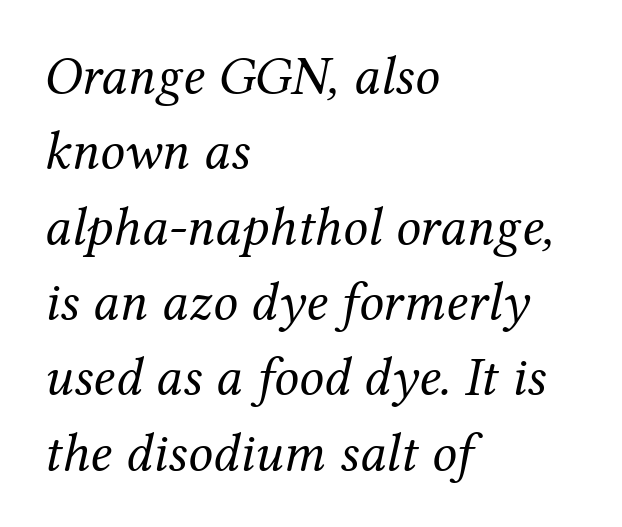
The image shows 55 px regular-weight serif type, italic (leaning right); set left-aligned, normal line spacing (1.37x), normal letter spacing, not underlined; medium stroke contrast and a medium x-height.
